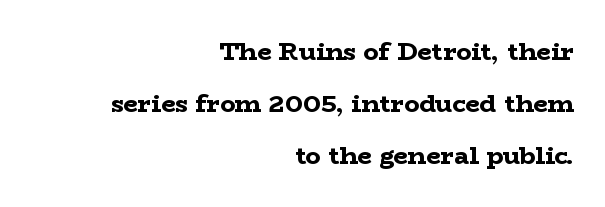
{"italic": "no", "bold": "yes", "underline": "no", "align": "right", "line_spacing": "loose", "line_spacing_ratio": 2.09, "letter_spacing": "normal", "letter_spacing_em": 0.0, "glyph_px": 25}
